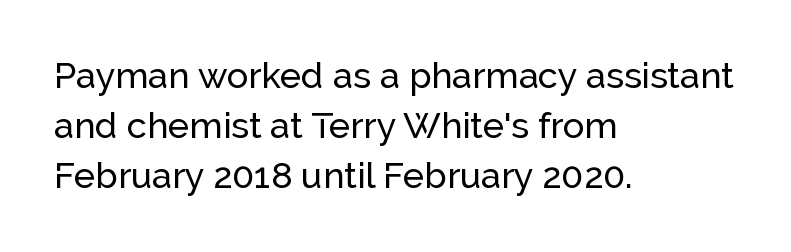
The image shows 36 px sans-serif type, upright; set left-aligned, normal line spacing (1.39x), normal letter spacing, not underlined; low stroke contrast and a medium x-height.
